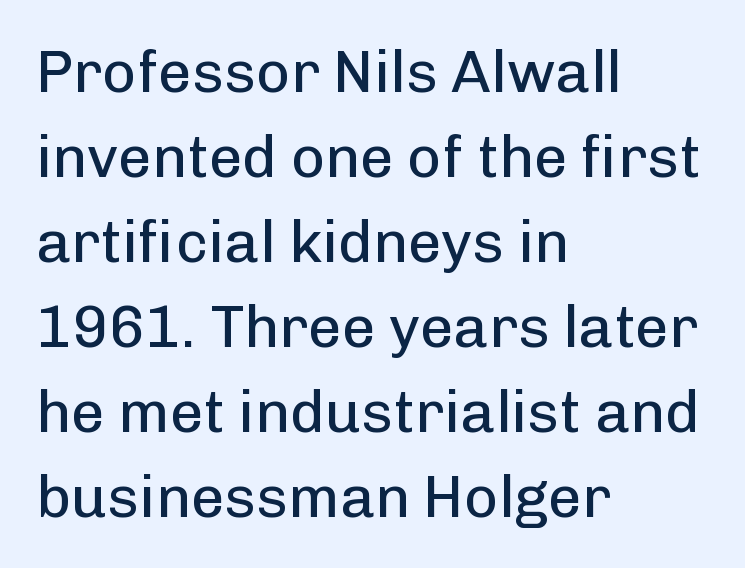
The image shows 59 px regular-weight sans-serif type, upright; set left-aligned, normal line spacing (1.44x), normal letter spacing, not underlined; low stroke contrast and a medium x-height.
